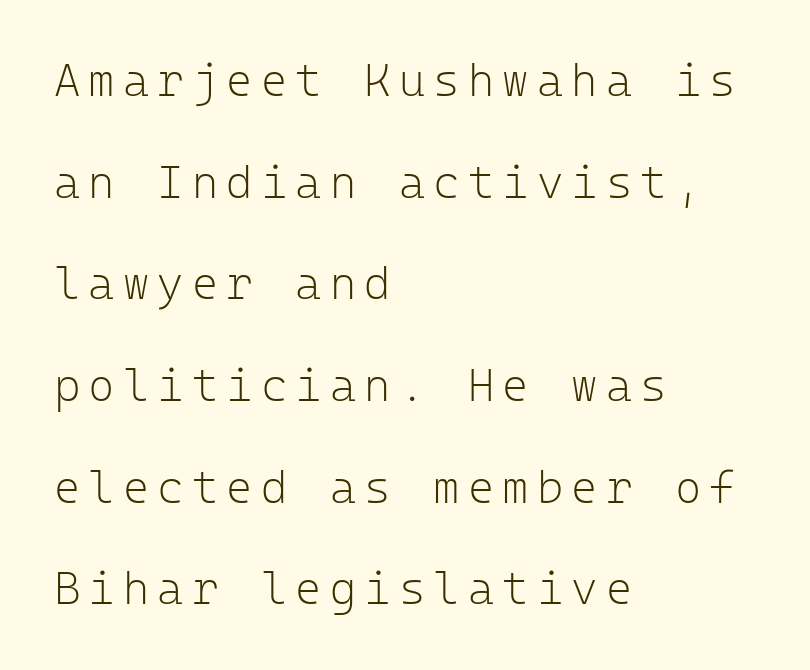
Q: Is the text bold? A: No.
Q: Is the text italic (slanted)? A: No, it is upright.
Q: Is the typeface a serif or a sans-serif typeface? A: Sans-serif.
Q: Is the text underlined? A: No.
Q: How is the paragraph aligned? A: Left-aligned.
Q: Is the spacing between lines tight, normal or loose? A: Loose.
Q: Width (condensed, normal, or wide)? A: Normal.
Q: Stroke contrast? A: Low.
Q: x-height? A: Medium.
Q: Monospaced? A: Yes.
